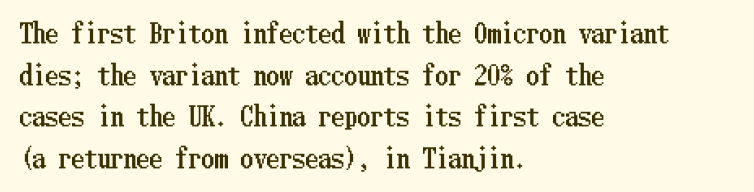
The glyphs are unaccompanied by any horizontal stroke below them. Nope, not italic — everything's standing straight. This sample keeps an unexceptional amount of space between lines. The lines are quadded left. Characters follow at the spacing the type designer built in.
